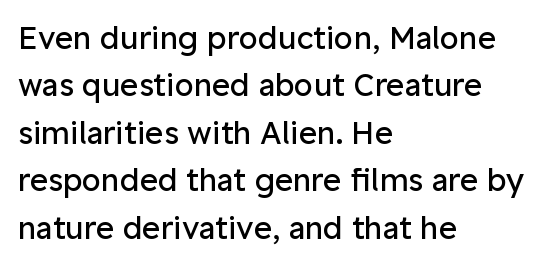
The image shows 31 px regular-weight sans-serif type, upright; set left-aligned, normal line spacing (1.53x), normal letter spacing, not underlined; low stroke contrast and a medium x-height.
